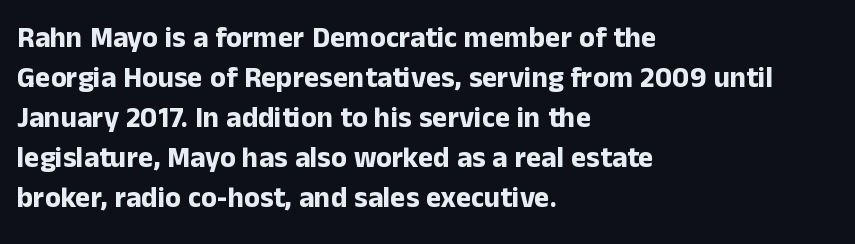
The strokes are fattened all the way to bold. The passage shown is typeset with a sans-serif family. A roman cut, with each character standing at attention. Spacing verdict: proportional, widths tailored to each character. Decoration check: the copy has no underline. What stands out about the letter spacing? Nothing — it is the standard amount.
